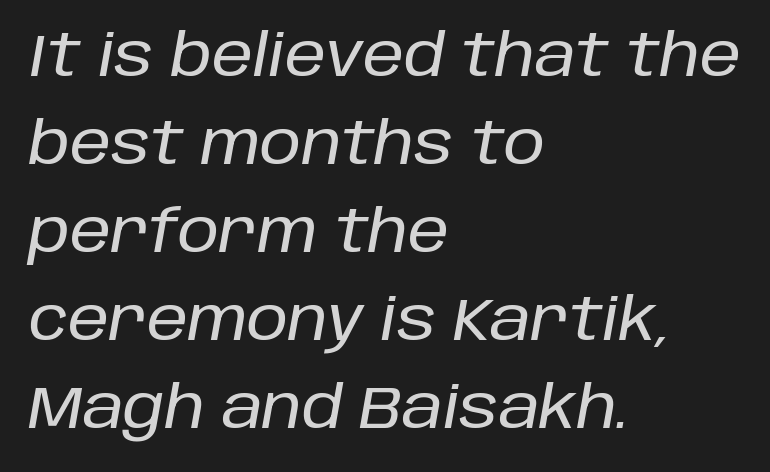
{"italic": "yes", "lean": "right", "slant_degrees": 10, "width": "normal", "stroke_contrast": "low", "x_height": "large", "monospaced": "no", "underline": "no", "align": "left", "line_spacing": "normal", "line_spacing_ratio": 1.49, "letter_spacing": "normal", "letter_spacing_em": 0.0, "glyph_px": 59}
